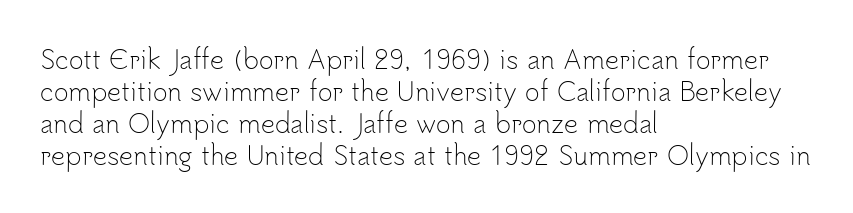
The image shows 25 px text type, upright; set left-aligned, normal line spacing (1.28x), normal letter spacing, not underlined.
